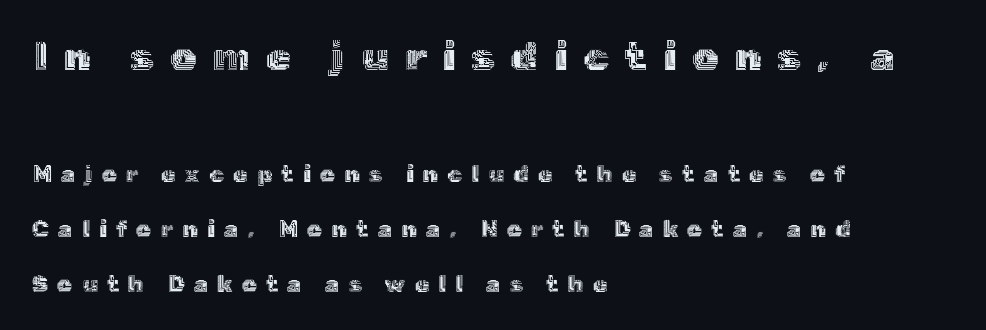
Nobody drew a line under any word here. The more generous point size was reserved for the upper chunk. Reading down the column, the eye jumps a long way to each next line. The letterforms stand isolated, each surrounded by extra space.
